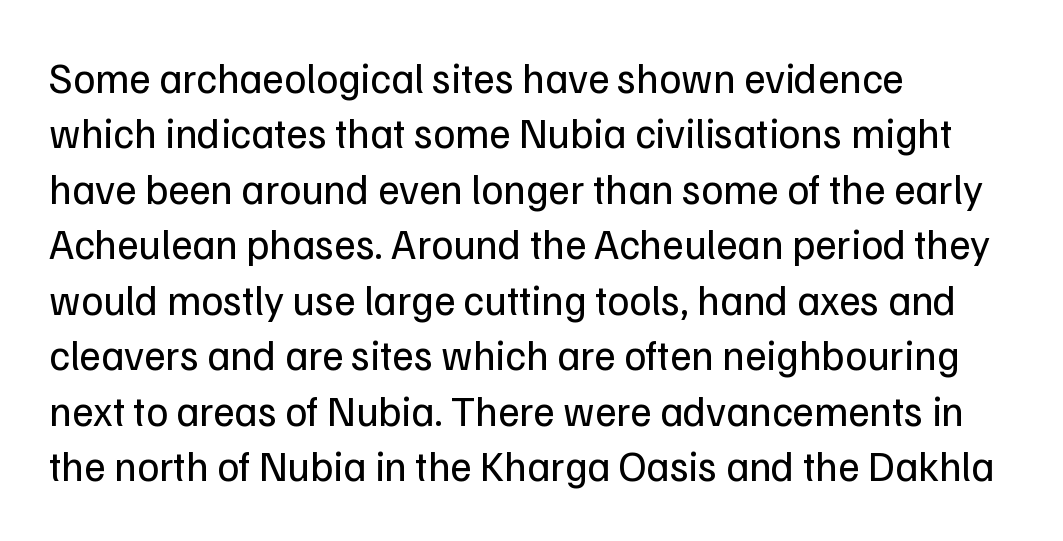
Style check: upright. Is the letter spacing exaggerated? No — it looks like the ordinary default. Decoration check: the copy has no underline. A normal amount of white space separates one row of letters from the next.
